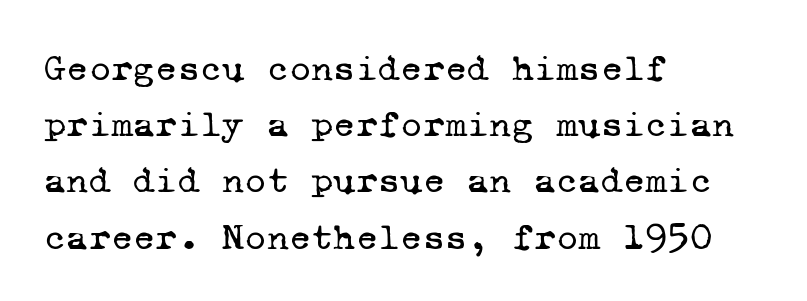
Q: Is the text bold? A: No.
Q: Is the typeface a serif or a sans-serif typeface? A: Serif.
Q: Is the text underlined? A: No.
Q: How is the paragraph aligned? A: Left-aligned.
Q: Is the spacing between letters normal or unusually wide? A: Normal.
Q: Is the spacing between lines tight, normal or loose? A: Normal.
Q: Width (condensed, normal, or wide)? A: Normal.
Q: Stroke contrast? A: Low.
Q: x-height? A: Medium.
Q: Monospaced? A: Yes.
